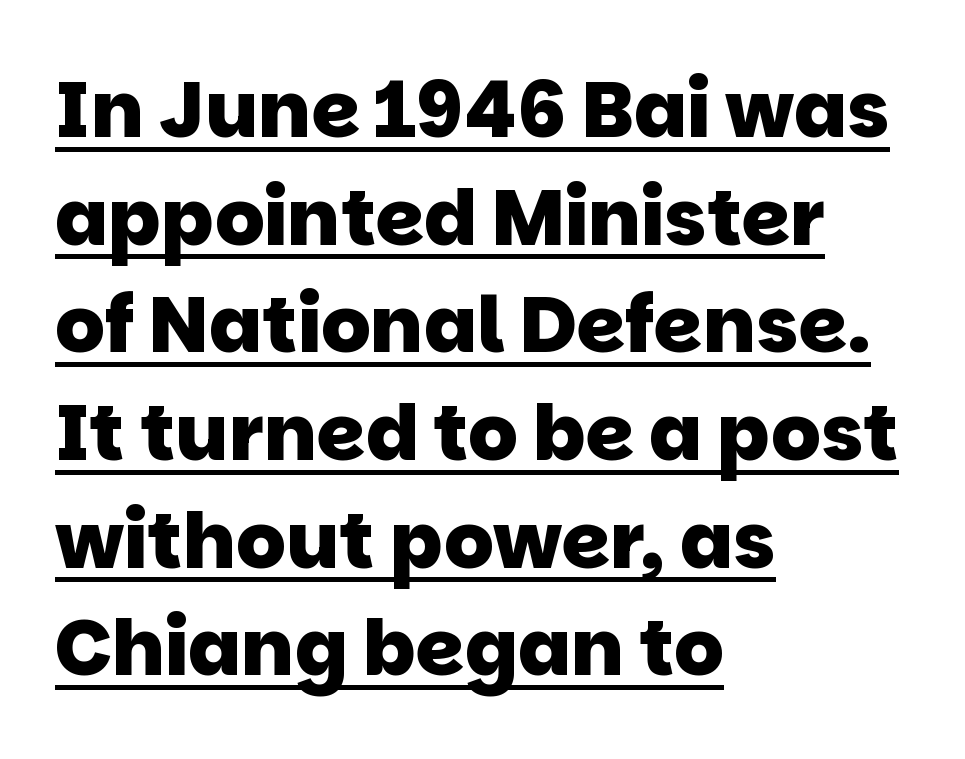
The image shows 78 px heavy sans-serif type; set left-aligned, normal line spacing (1.38x), normal letter spacing, underlined; low stroke contrast and a large x-height.
